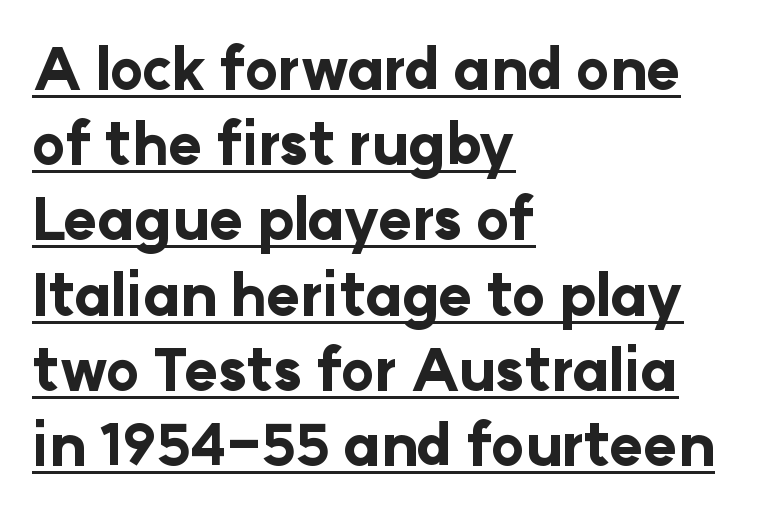
{"serif": "no", "italic": "no", "bold": "yes", "weight": "bold", "width": "normal", "stroke_contrast": "low", "x_height": "medium", "monospaced": "no", "underline": "yes", "align": "left", "line_spacing": "normal", "line_spacing_ratio": 1.32, "letter_spacing": "normal", "letter_spacing_em": 0.0, "glyph_px": 57}
